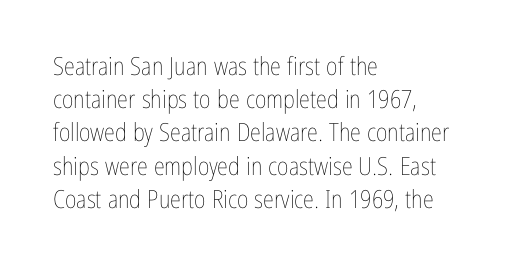
Q: Is the text bold? A: No.
Q: Is the text italic (slanted)? A: No, it is upright.
Q: Is the text underlined? A: No.
Q: How is the paragraph aligned? A: Left-aligned.
Q: Is the spacing between letters normal or unusually wide? A: Normal.
Q: Is the spacing between lines tight, normal or loose? A: Normal.
